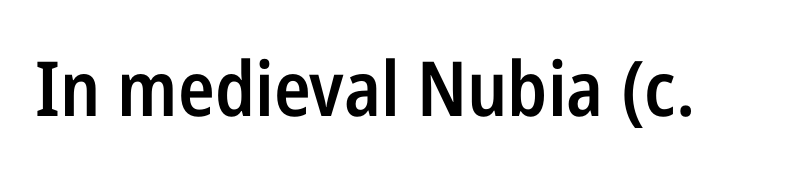
{"serif": "no", "italic": "no", "bold": "semi", "weight": "semibold", "width": "condensed", "stroke_contrast": "low", "x_height": "medium", "monospaced": "no", "underline": "no", "letter_spacing": "normal", "letter_spacing_em": 0.0, "glyph_px": 76}
